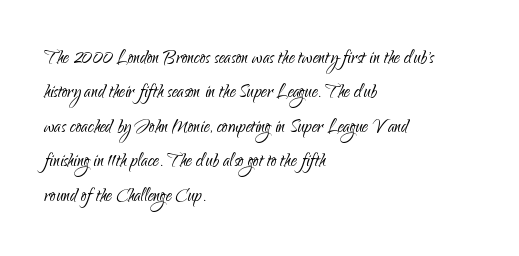
The image shows 23 px text type; set left-aligned, normal line spacing (1.5x), normal letter spacing, not underlined.
